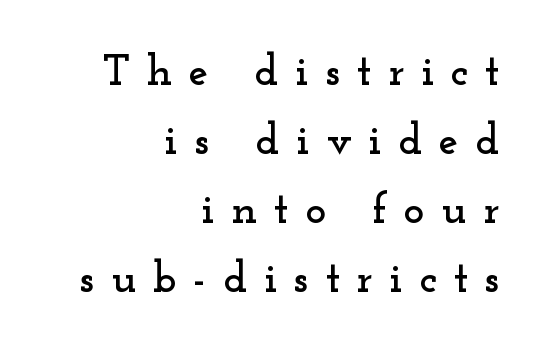
Designer's note — italics off, roman on. The rendering uses natural spacing where letterforms have individual widths. Line ends are locked; line starts wander. Regarding serifs, this sample has them. Regarding leading, the lines here are spaced in the standard way.
